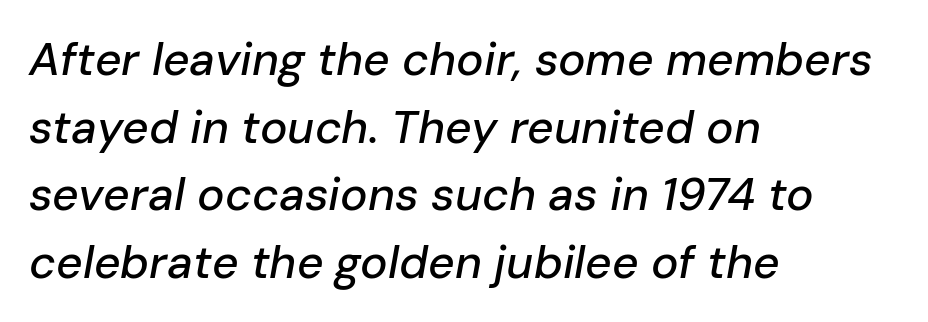
{"italic": "yes", "lean": "right", "slant_degrees": 10, "width": "normal", "stroke_contrast": "low", "x_height": "medium", "monospaced": "no", "underline": "no", "align": "left", "line_spacing": "normal", "line_spacing_ratio": 1.47, "letter_spacing": "normal", "letter_spacing_em": 0.0, "glyph_px": 46}
